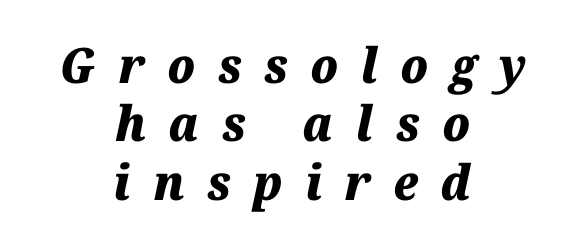
Glance below the letters and you will spot only blank space. Horizontally, the lines are justified to the midpoint only. Italic? Definitely — the glyphs are oblique. This sample has the flowing, uneven cadence of proportional lettering. How are the letters spaced? Widely, with obvious added tracking. Every letter is thick-stroked: bold, no question.
